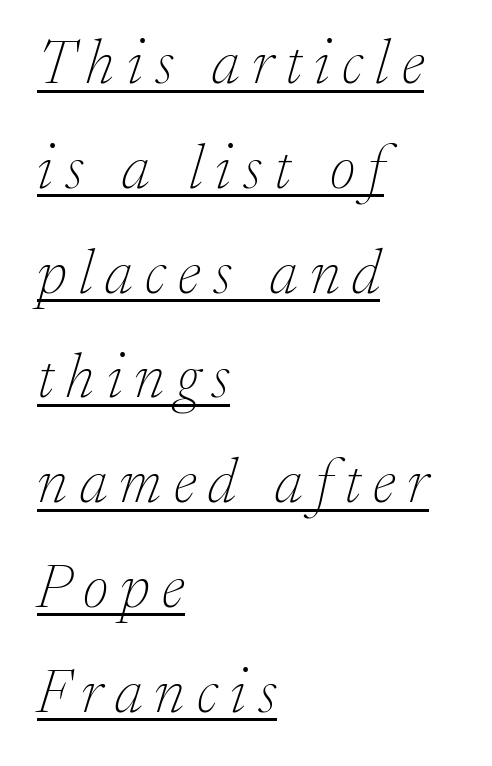
This reads as an unemphasized weight, regular at the heaviest. Tracking here is generous; glyphs stand well apart from one another. The whole block is typeset with a tilt. A serif font was chosen for this passage. Leading: standard. Horizontal alignment here is leftward, the default for most running prose.
